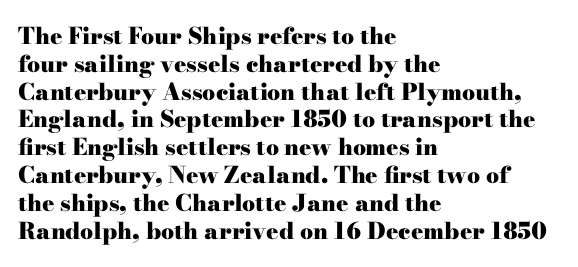
{"italic": "no", "bold": "yes", "underline": "no", "align": "left", "line_spacing_ratio": 1.21, "letter_spacing": "normal", "letter_spacing_em": 0.0, "glyph_px": 23}
